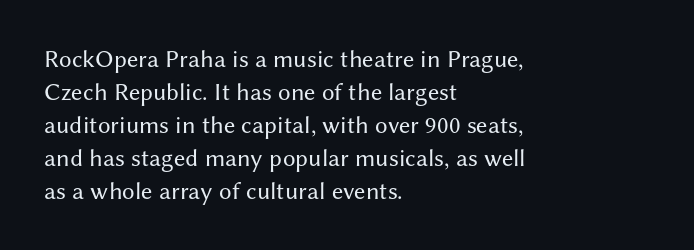
Q: Is the text bold? A: No.
Q: Is the text italic (slanted)? A: No, it is upright.
Q: Is the text underlined? A: No.
Q: How is the paragraph aligned? A: Left-aligned.
Q: Is the spacing between letters normal or unusually wide? A: Normal.
Q: Is the spacing between lines tight, normal or loose? A: Normal.
